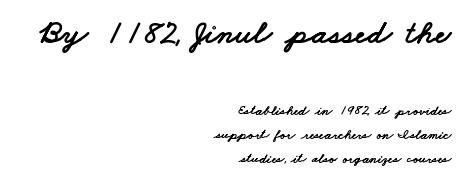
Between one letter and the next there's only the usual sliver of space. The composition opens big and finishes small. Is this a sans? Yes — the strokes have no serifs. Spacing verdict: proportional, widths tailored to each character. Type without underlining. The lines in this sample share a right terminus and differ only in where they begin.
